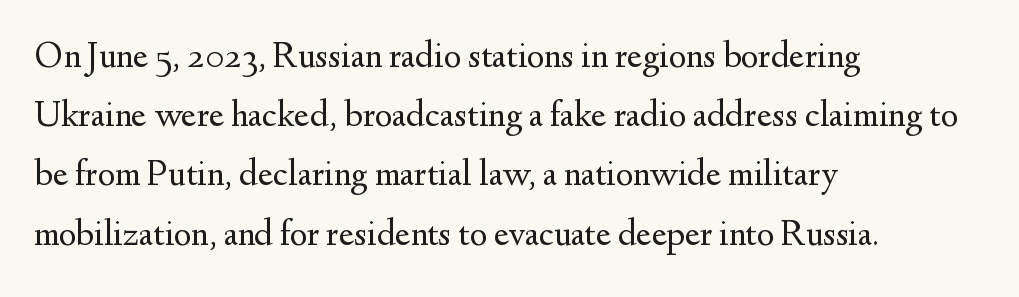
No heavy texture on the line: the type isn't bold. Observe the serifs anchoring each vertical stroke in this sample. Compared with typical body copy, the letter spacing here is the same. These lines are set flush left with a ragged right edge.
